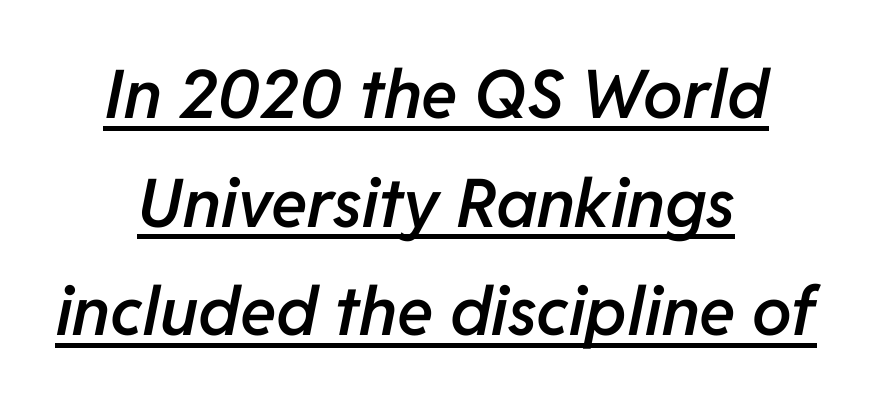
The image shows 67 px semibold type, italic (leaning right); set centered, normal line spacing (1.62x), normal letter spacing, underlined; low stroke contrast and a medium x-height.
